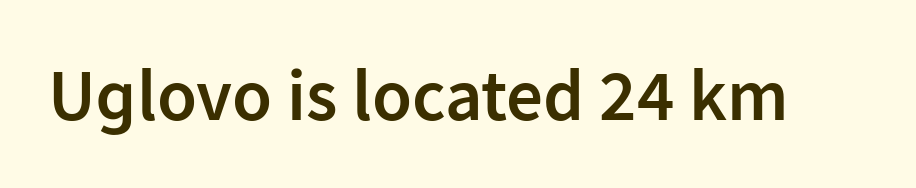
Unlike italic type, these characters show no tilt at all. Looks like regular typesetting: each glyph gets only the width it needs. Type style note: lacks serifs. Characters follow at the spacing the type designer built in. Only glyphs here, with clear space below each row.
